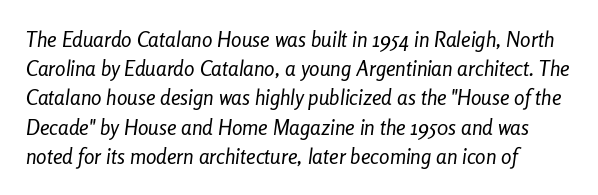
The image shows 21 px text type, italic (leaning right); set left-aligned, normal line spacing (1.39x), normal letter spacing, not underlined.
